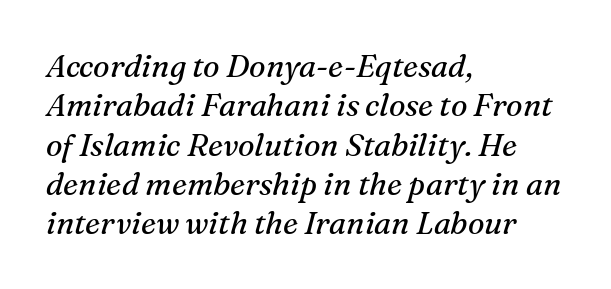
The image shows 31 px regular-weight serif type, italic (leaning right); set left-aligned, normal line spacing (1.27x), normal letter spacing, not underlined; medium stroke contrast and a medium x-height.
